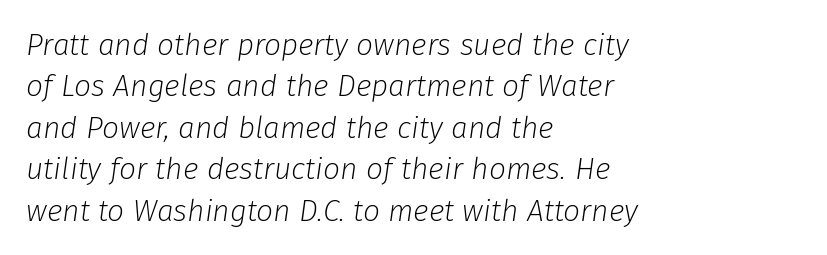
Q: Is the text bold? A: No.
Q: Is the text italic (slanted)? A: Yes, it leans right by about 8 degrees.
Q: Is the text underlined? A: No.
Q: How is the paragraph aligned? A: Left-aligned.
Q: Is the spacing between letters normal or unusually wide? A: Normal.
Q: Is the spacing between lines tight, normal or loose? A: Normal.
Q: Width (condensed, normal, or wide)? A: Normal.
Q: Stroke contrast? A: Low.
Q: x-height? A: Medium.
Q: Monospaced? A: No.
